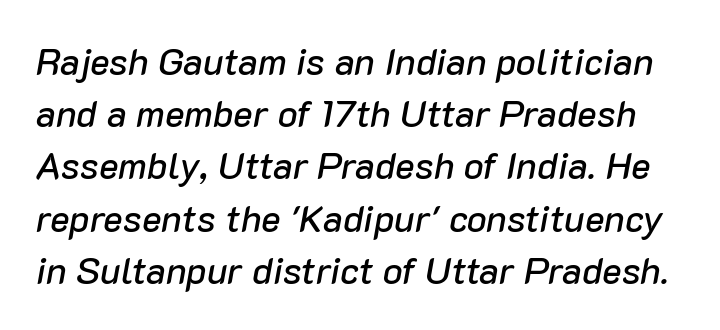
The image shows 37 px text type, italic (leaning right); set normal line spacing (1.41x), normal letter spacing, not underlined; low stroke contrast and a medium x-height.
